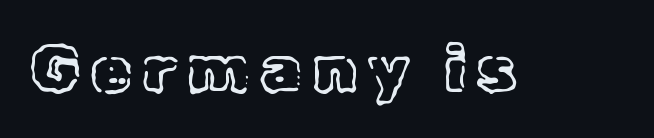
Rendered with straight, roman letterforms. Varying glyph widths throughout — classic text-font behaviour. The area under the type is left untouched.
